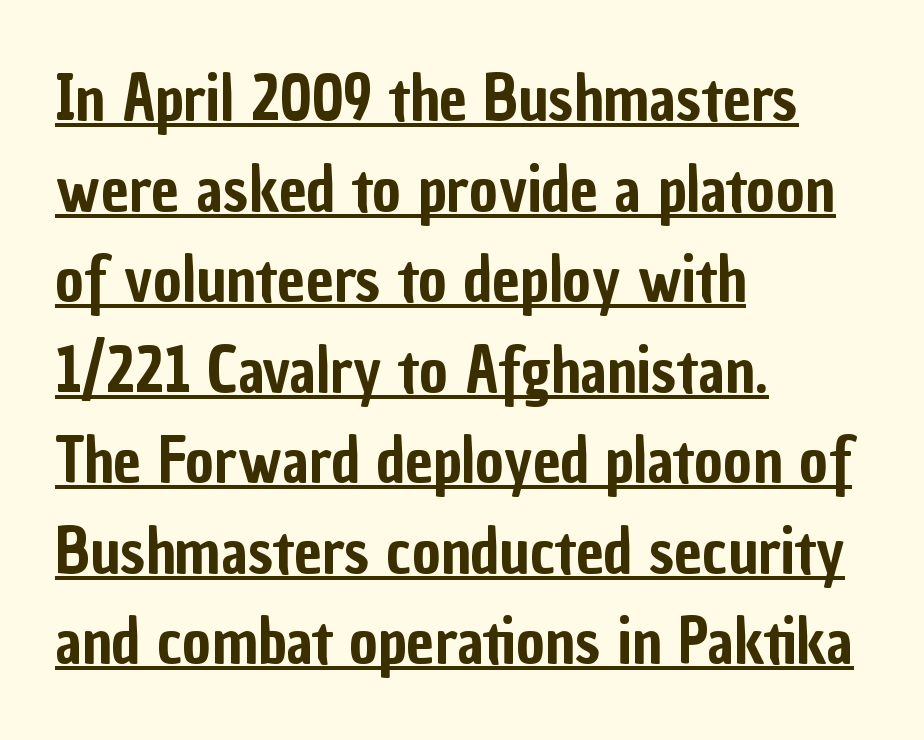
Q: Is the text italic (slanted)? A: No, it is upright.
Q: Is the typeface a serif or a sans-serif typeface? A: Sans-serif.
Q: Is the text underlined? A: Yes.
Q: How is the paragraph aligned? A: Left-aligned.
Q: Is the spacing between letters normal or unusually wide? A: Normal.
Q: Is the spacing between lines tight, normal or loose? A: Normal.
Q: Width (condensed, normal, or wide)? A: Condensed.
Q: Stroke contrast? A: Low.
Q: x-height? A: Medium.
Q: Monospaced? A: No.
